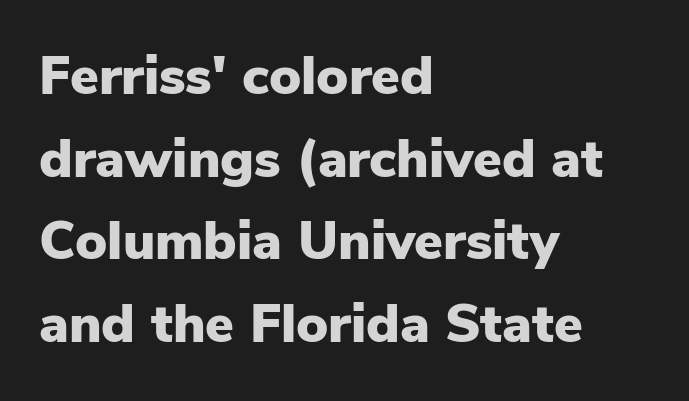
The space directly below the letters is spotless. Nobody touched the tracking dial on this one. Summary of weight: heavy, a full bold. These lines are set flush left with a ragged right edge. The rendering uses natural spacing where letterforms have individual widths.
